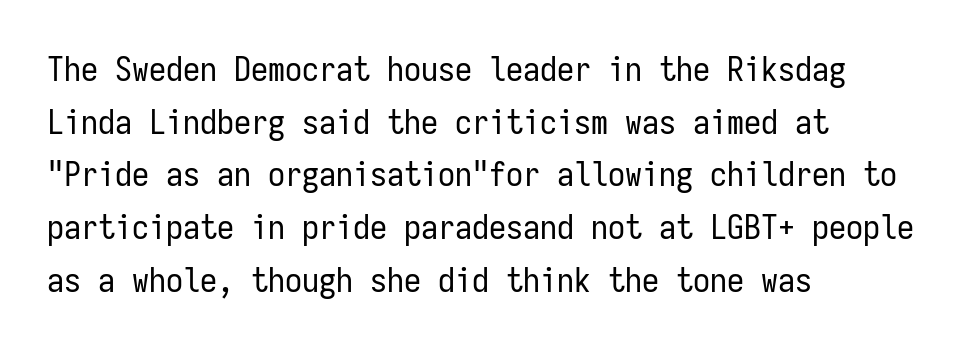
Characters remain perfectly vertical along every line. You could count columns in this text — the font is strictly monospaced. Nothing heavy about these letters — not bold at all. Words float on clear page, feet unadorned. Does the type have serifs? No, each stem ends abruptly.
